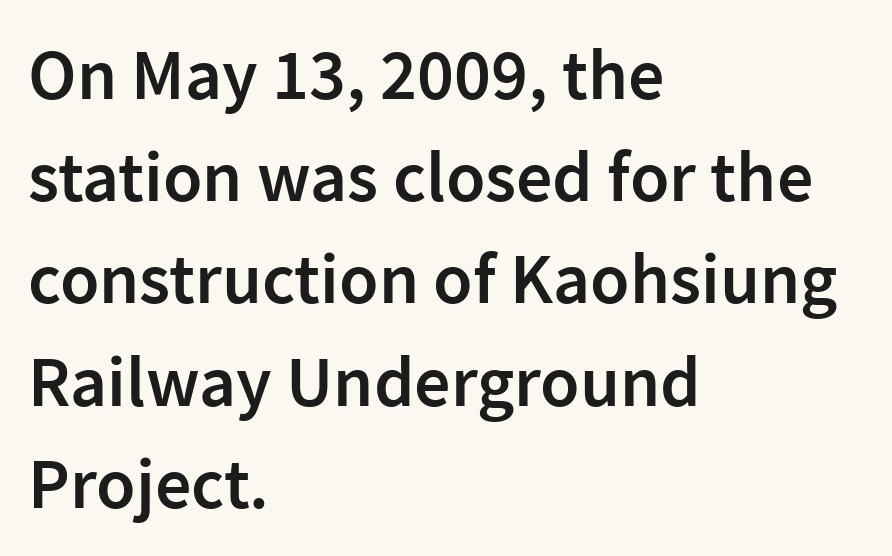
The rendering shows plain stroke endings on the letterforms — a sans-serif design. You could not count columns in this text — the font is proportionally spaced. On the weight axis this lands at semibold, roughly 600. Posture: vertical. You could call the tracking neutral — neither tight nor loose.
